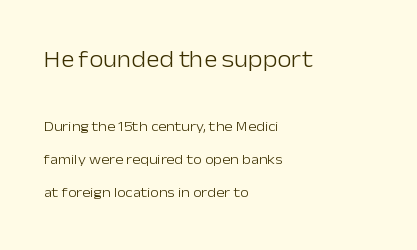
{"italic": "no", "bold": "no", "underline": "no", "align": "left", "line_spacing": "loose", "line_spacing_ratio": 2.37, "letter_spacing": "normal", "letter_spacing_em": 0.0, "larger_block": "first", "size_ratio": 1.64, "glyph_px": 23}
